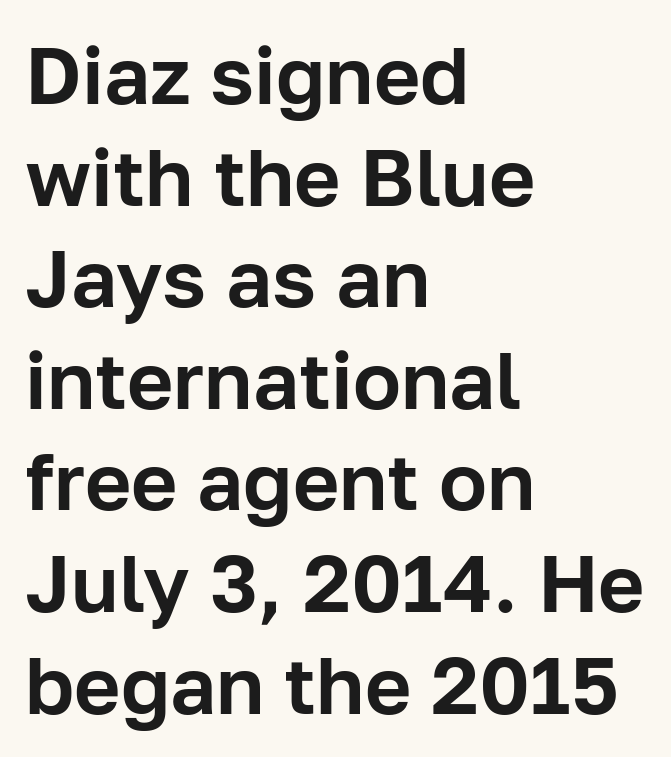
{"serif": "no", "italic": "no", "width": "normal", "stroke_contrast": "low", "x_height": "medium", "monospaced": "no", "underline": "no", "align": "left", "line_spacing": "normal", "line_spacing_ratio": 1.27, "letter_spacing": "normal", "letter_spacing_em": 0.0, "glyph_px": 80}
